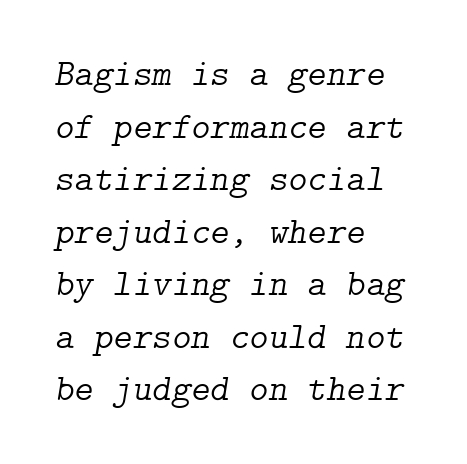
The image shows 37 px light serif type, italic (leaning right); set left-aligned, normal line spacing (1.42x), normal letter spacing, not underlined; low stroke contrast and a medium x-height.
